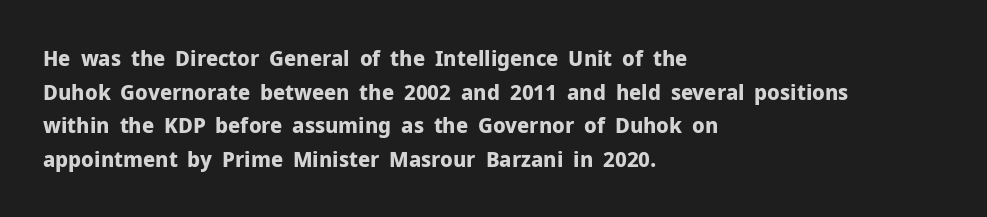
Q: Is the text bold? A: Yes.
Q: Is the text italic (slanted)? A: No, it is upright.
Q: Is the text underlined? A: No.
Q: How is the paragraph aligned? A: Left-aligned.
Q: Is the spacing between letters normal or unusually wide? A: Normal.
Q: Is the spacing between lines tight, normal or loose? A: Normal.
